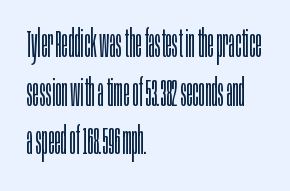
No word sits above an underline. Is this a fixed-width face? No — the glyphs have proportional, varying widths. Short note: letters normally spaced. The axis of the letterforms is exactly vertical. In terms of leading, this rendering sits right in the middle. The text was rendered using a sans face with plain stroke endings.
